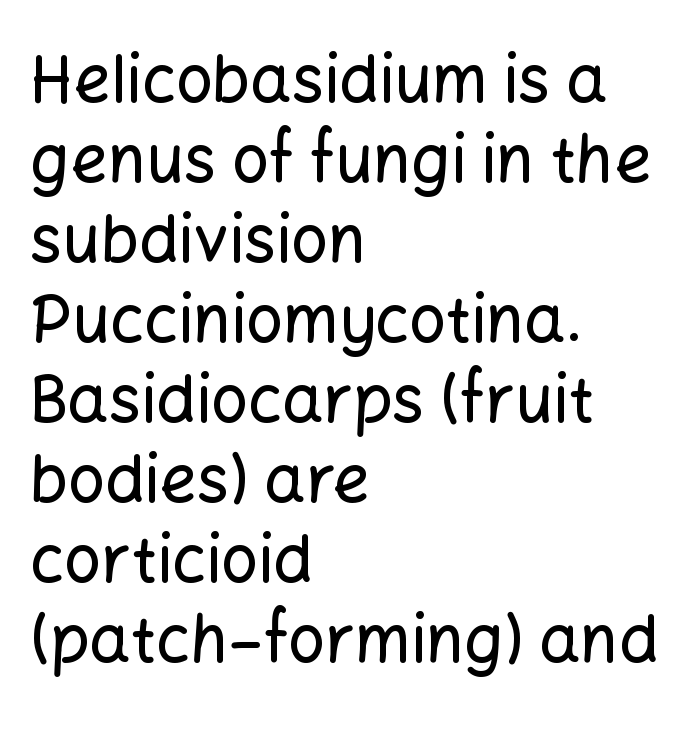
The image shows 65 px sans-serif type, upright; set left-aligned, line spacing 1.23x, normal letter spacing, not underlined; low stroke contrast and a medium x-height.
